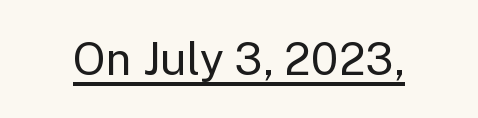
Q: Is the text bold? A: No.
Q: Is the text italic (slanted)? A: No, it is upright.
Q: Is the typeface a serif or a sans-serif typeface? A: Sans-serif.
Q: Is the text underlined? A: Yes.
Q: Is the spacing between letters normal or unusually wide? A: Normal.
Q: Width (condensed, normal, or wide)? A: Normal.
Q: Stroke contrast? A: Low.
Q: x-height? A: Medium.
Q: Monospaced? A: No.
